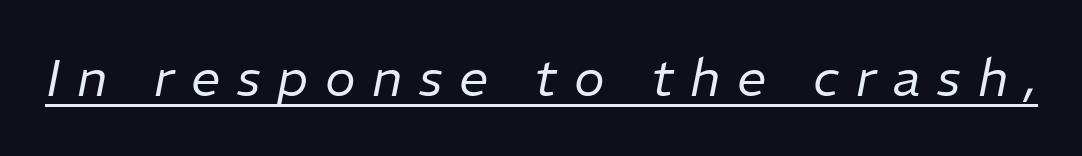
The specimen reads as italic at a glance. The rendering inserts visible extra space after every character. Underline: present. Heft: none added — not bold. Do the characters align in a grid? No, the font is proportional.
